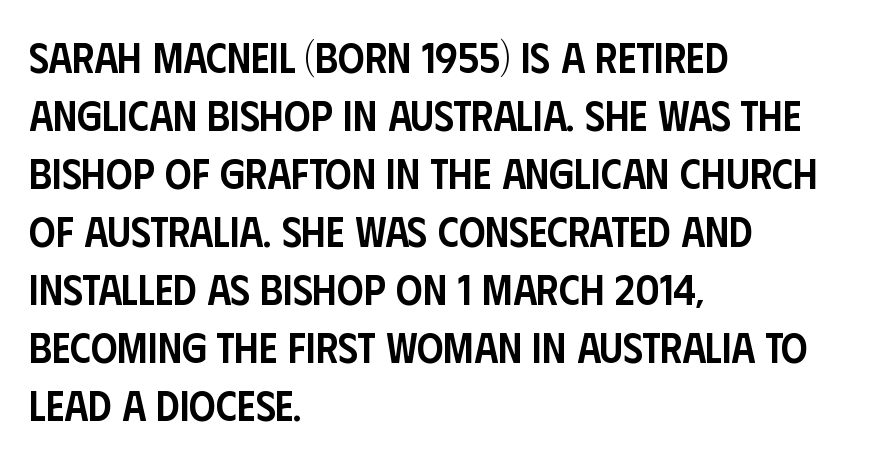
Q: Is the text bold? A: Semi-bold.
Q: Is the text italic (slanted)? A: No, it is upright.
Q: Is the typeface a serif or a sans-serif typeface? A: Sans-serif.
Q: Is the text underlined? A: No.
Q: How is the paragraph aligned? A: Left-aligned.
Q: Is the spacing between letters normal or unusually wide? A: Normal.
Q: Is the spacing between lines tight, normal or loose? A: Normal.
Q: Width (condensed, normal, or wide)? A: Condensed.
Q: Stroke contrast? A: Low.
Q: x-height? A: Large.
Q: Monospaced? A: No.
